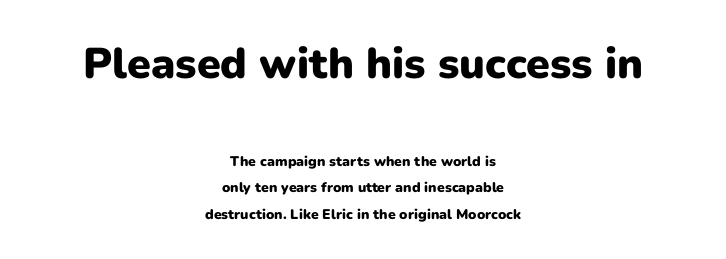
The image shows 43 px heavy sans-serif type, upright; set centered, loose line spacing (1.91x), normal letter spacing, not underlined; the first (top) block is 3.07x larger; low stroke contrast and a medium x-height.
